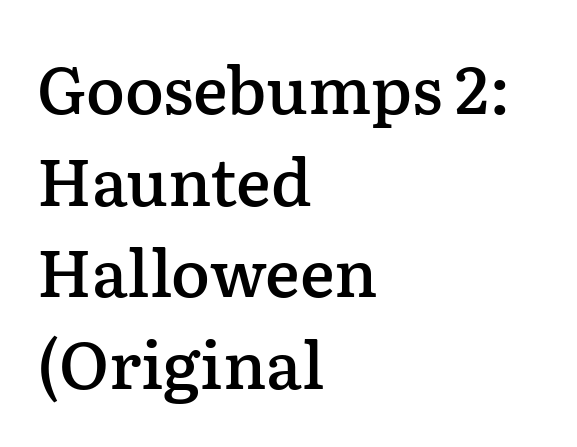
{"serif": "yes", "italic": "no", "bold": "semi", "weight": "semibold", "width": "normal", "stroke_contrast": "low", "x_height": "medium", "monospaced": "no", "underline": "no", "align": "left", "line_spacing": "normal", "line_spacing_ratio": 1.41, "letter_spacing": "normal", "letter_spacing_em": 0.0, "glyph_px": 65}
